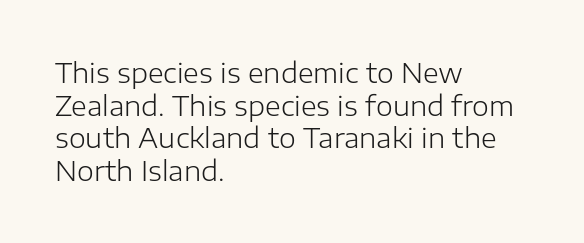
{"italic": "no", "bold": "no", "underline": "no", "align": "left", "line_spacing_ratio": 1.21, "letter_spacing": "normal", "letter_spacing_em": 0.0, "glyph_px": 27}
